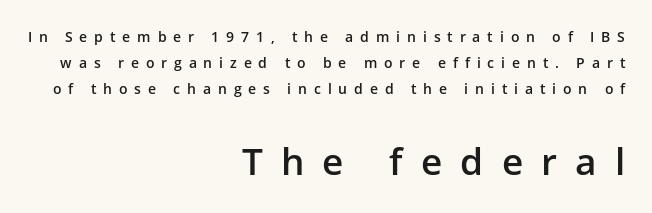
The image shows 37 px semibold sans-serif type, upright; set right-aligned, line spacing 1.86x, unusually wide letter spacing (+0.49 em), not underlined; the second (bottom) block is 2.64x larger; low stroke contrast and a medium x-height.
